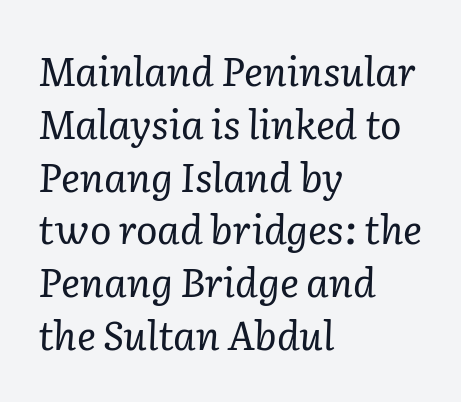
The image shows 40 px regular-weight serif type, italic (leaning right); set left-aligned, normal line spacing (1.32x), normal letter spacing, not underlined; low stroke contrast and a medium x-height.
